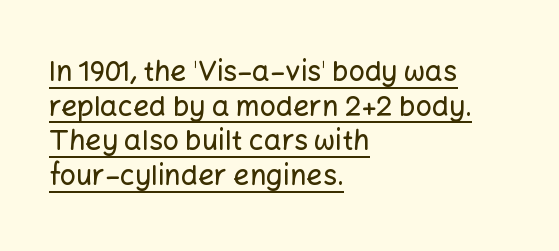
{"serif": "no", "italic": "no", "width": "normal", "stroke_contrast": "low", "x_height": "medium", "monospaced": "no", "underline": "yes", "align": "left", "line_spacing_ratio": 1.24, "letter_spacing": "normal", "letter_spacing_em": 0.0, "glyph_px": 28}
